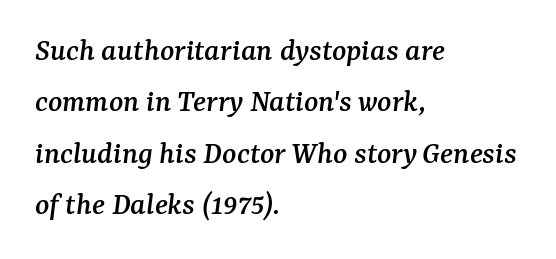
The image shows 33 px serif type, italic (leaning right); set left-aligned, normal line spacing (1.56x), normal letter spacing, not underlined; medium stroke contrast and a medium x-height.
